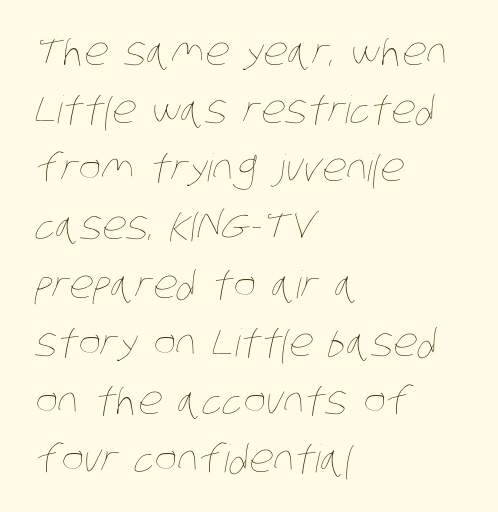
{"bold": "no", "weight": "thin", "width": "condensed", "stroke_contrast": "low", "x_height": "large", "monospaced": "no", "underline": "no", "align": "left", "line_spacing": "normal", "line_spacing_ratio": 1.53, "letter_spacing": "normal", "letter_spacing_em": 0.0, "glyph_px": 38}
